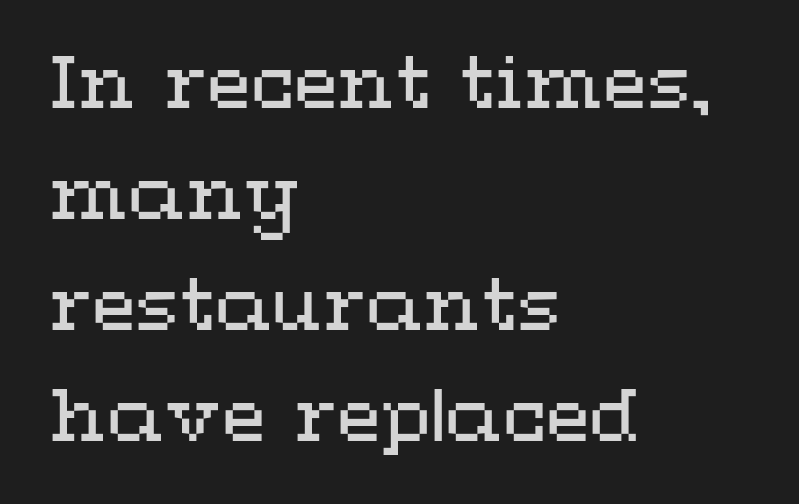
A classic flush-left, rag-right setting is used for this passage. Is this a fixed-width face? No — the glyphs have proportional, varying widths. The gaps between neighbouring characters are ordinary and unremarkable. Unmarked baselines from the first word to the last. No italicization has been applied; the sample stays upright.
